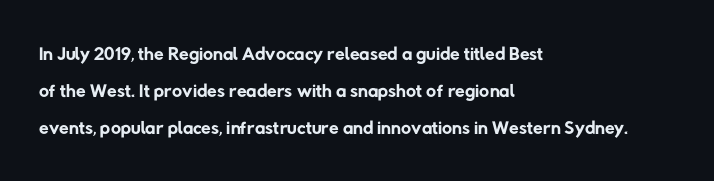
The image shows 28 px regular-weight sans-serif type; set left-aligned, normal line spacing (1.33x), normal letter spacing, not underlined; low stroke contrast and a medium x-height.
